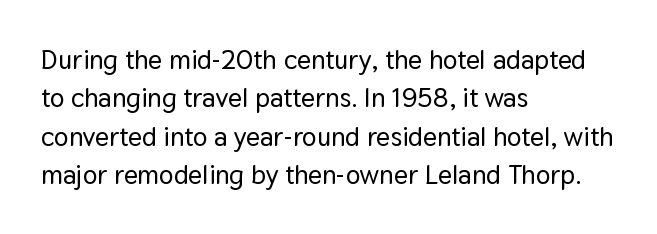
Q: Is the text italic (slanted)? A: No, it is upright.
Q: Is the text underlined? A: No.
Q: How is the paragraph aligned? A: Left-aligned.
Q: Is the spacing between letters normal or unusually wide? A: Normal.
Q: Is the spacing between lines tight, normal or loose? A: Normal.
